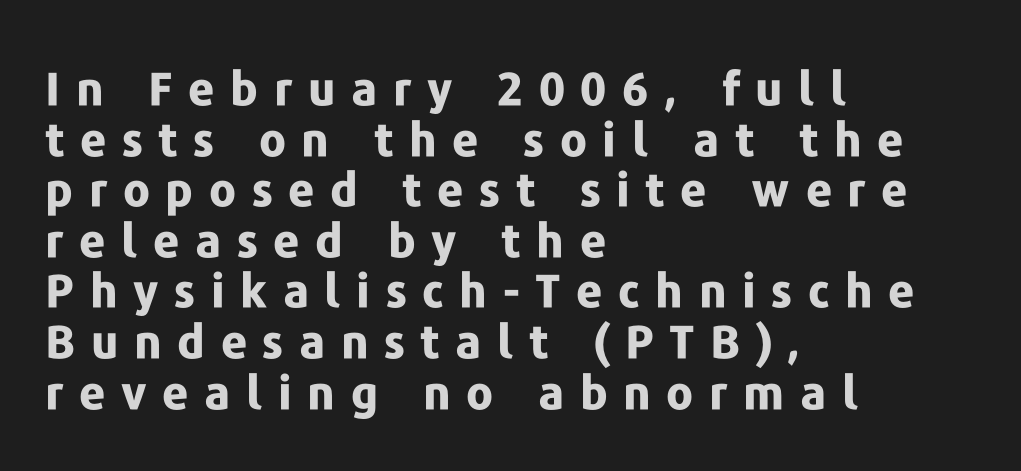
{"serif": "no", "italic": "no", "bold": "yes", "weight": "bold", "width": "normal", "stroke_contrast": "low", "x_height": "medium", "monospaced": "no", "underline": "no", "align": "left", "line_spacing": "tight", "line_spacing_ratio": 1.1, "letter_spacing": "wide", "letter_spacing_em": 0.34, "glyph_px": 46}
